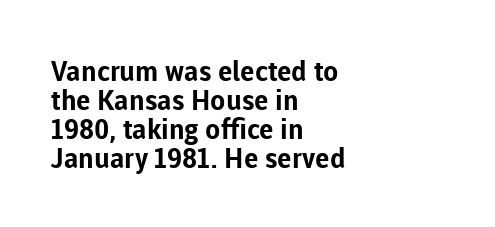
{"serif": "no", "italic": "no", "bold": "yes", "weight": "bold", "width": "normal", "stroke_contrast": "low", "x_height": "medium", "monospaced": "no", "underline": "no", "align": "left", "line_spacing": "tight", "line_spacing_ratio": 1.03, "letter_spacing": "normal", "letter_spacing_em": 0.0, "glyph_px": 28}
